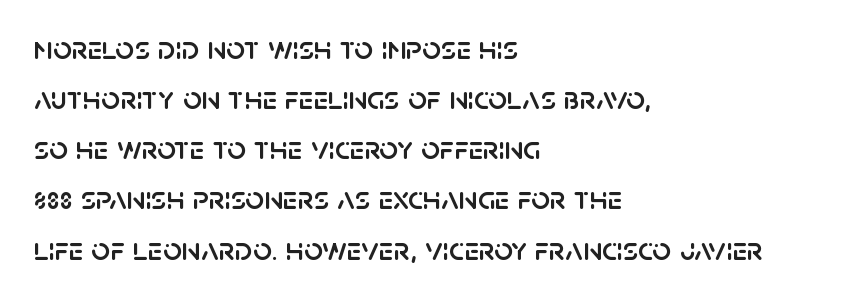
Q: Is the text italic (slanted)? A: No, it is upright.
Q: Is the typeface a serif or a sans-serif typeface? A: Sans-serif.
Q: Is the text underlined? A: No.
Q: How is the paragraph aligned? A: Left-aligned.
Q: Is the spacing between letters normal or unusually wide? A: Normal.
Q: Is the spacing between lines tight, normal or loose? A: Normal.
Q: Width (condensed, normal, or wide)? A: Normal.
Q: Stroke contrast? A: Low.
Q: x-height? A: Large.
Q: Monospaced? A: No.
